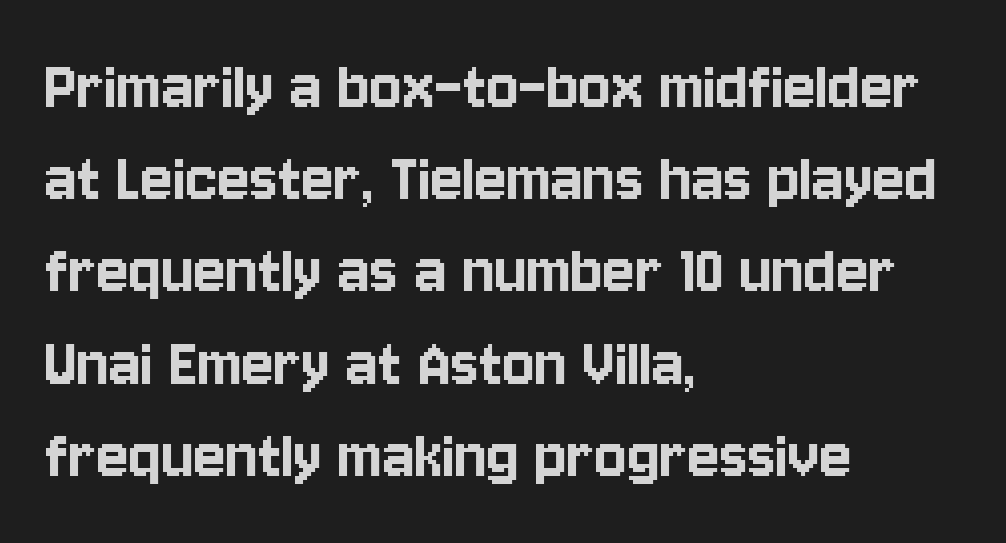
Layout note: lines flush left. The specimen reads as upright at a glance. Does the type have serifs? No, each stem ends abruptly. Here the designer chose a conventional face with non-uniform glyph widths. No extra tracking has been applied to these lines.
